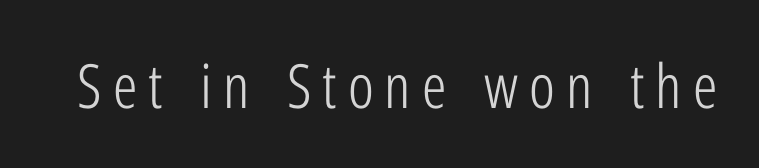
Q: Is the text bold? A: No.
Q: Is the text italic (slanted)? A: No, it is upright.
Q: Is the typeface a serif or a sans-serif typeface? A: Sans-serif.
Q: Is the text underlined? A: No.
Q: Width (condensed, normal, or wide)? A: Condensed.
Q: Stroke contrast? A: Low.
Q: x-height? A: Medium.
Q: Monospaced? A: No.
